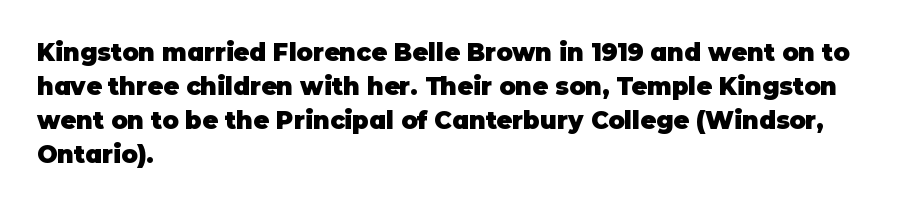
Check under the words: just untouched page. The lettering stays uniformly vertical, giving the passage a roman look. Does the weight exceed regular? Yes, all the way to bold. Leading: standard.
